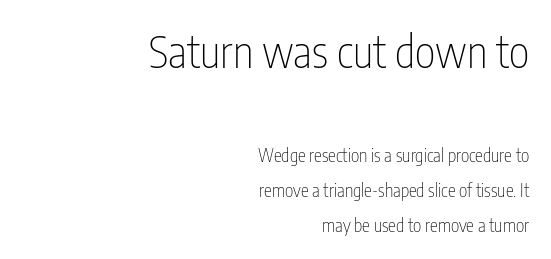
Each line ends at the same right margin while the left side varies. The composition opens big and finishes small. Do the characters align in a grid? No, the font is proportional. Horizontal bands of white between lines are thick stripes.
